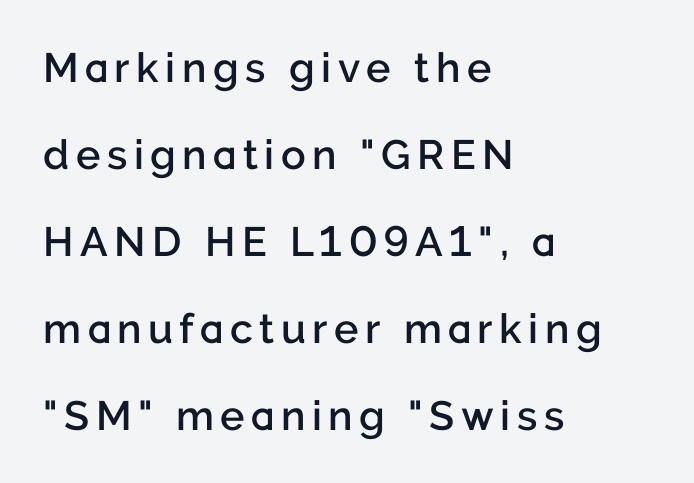
Q: Is the text bold? A: Semi-bold.
Q: Is the text italic (slanted)? A: No, it is upright.
Q: Is the typeface a serif or a sans-serif typeface? A: Sans-serif.
Q: Is the text underlined? A: No.
Q: How is the paragraph aligned? A: Left-aligned.
Q: Is the spacing between lines tight, normal or loose? A: Loose.
Q: Width (condensed, normal, or wide)? A: Normal.
Q: Stroke contrast? A: Low.
Q: x-height? A: Medium.
Q: Monospaced? A: No.
